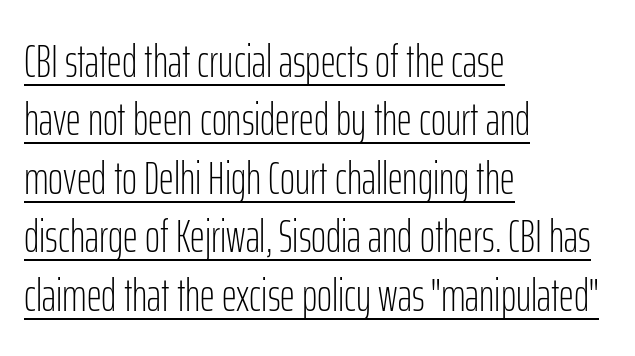
Q: Is the text bold? A: No.
Q: Is the text italic (slanted)? A: No, it is upright.
Q: Is the typeface a serif or a sans-serif typeface? A: Sans-serif.
Q: Is the text underlined? A: Yes.
Q: How is the paragraph aligned? A: Left-aligned.
Q: Is the spacing between letters normal or unusually wide? A: Normal.
Q: Is the spacing between lines tight, normal or loose? A: Normal.
Q: Width (condensed, normal, or wide)? A: Condensed.
Q: Stroke contrast? A: Low.
Q: x-height? A: Medium.
Q: Monospaced? A: No.
